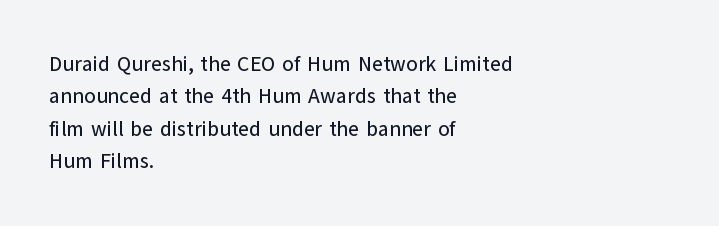
The image shows 21 px text type, upright; set left-aligned, normal line spacing (1.54x), normal letter spacing, not underlined.
